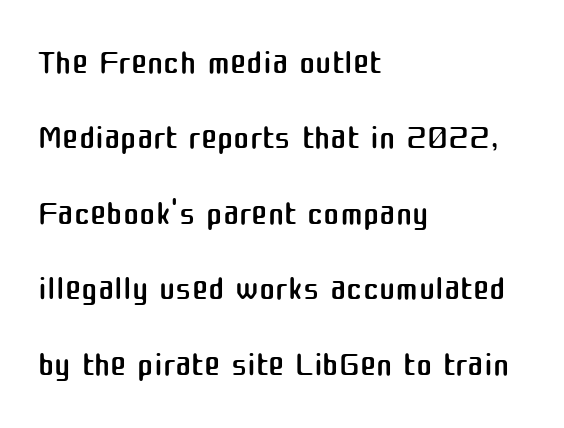
Underline: absent. The lettering holds an erect, upright posture throughout. Spacing verdict: proportional, widths tailored to each character. Reading down the column, the eye jumps a familiar distance to each next line. Classification — sans serif.
